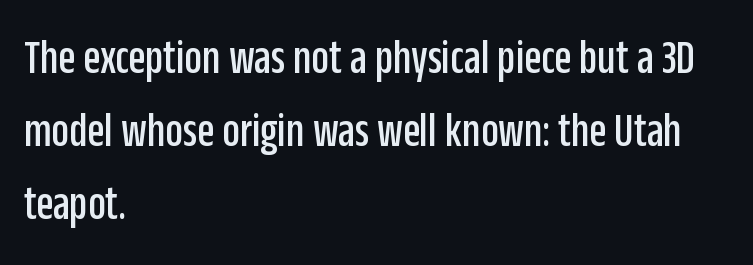
Q: Is the text italic (slanted)? A: No, it is upright.
Q: Is the typeface a serif or a sans-serif typeface? A: Sans-serif.
Q: Is the text underlined? A: No.
Q: How is the paragraph aligned? A: Left-aligned.
Q: Is the spacing between letters normal or unusually wide? A: Normal.
Q: Is the spacing between lines tight, normal or loose? A: Normal.
Q: Width (condensed, normal, or wide)? A: Condensed.
Q: Stroke contrast? A: Low.
Q: x-height? A: Large.
Q: Monospaced? A: No.
